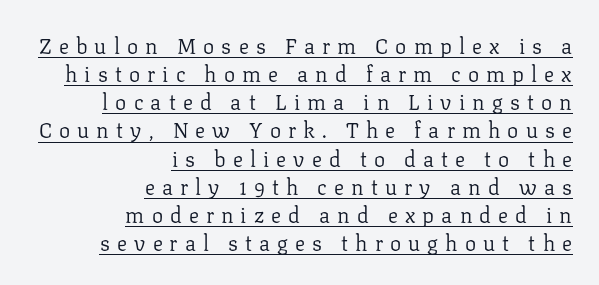
Q: Is the text bold? A: No.
Q: Is the text italic (slanted)? A: No, it is upright.
Q: Is the text underlined? A: Yes.
Q: How is the paragraph aligned? A: Right-aligned.
Q: Is the spacing between letters normal or unusually wide? A: Unusually wide.
Q: Is the spacing between lines tight, normal or loose? A: Normal.
